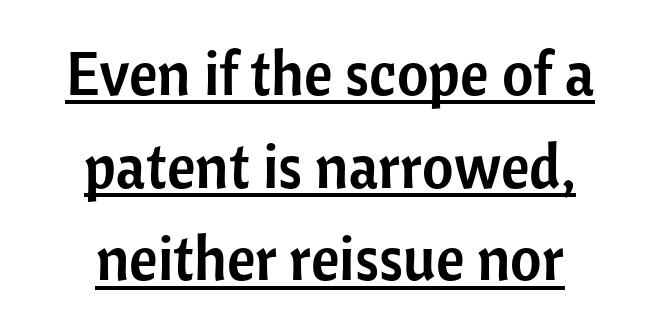
No feet cap the strokes, marking this as sans-serif type. Glance below the letters and you will spot a drawn line. The letters advance in unequal steps, a hallmark of proportional type. Students, note that the glyphs here touch the page at normal intervals. Each new line begins a customary step beneath the previous one. The letters stand upright; this is a roman face.
